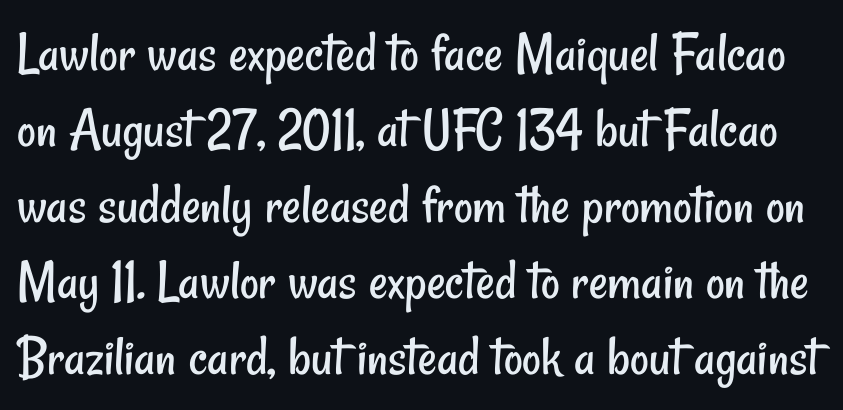
The image shows 58 px regular-weight, condensed sans-serif type; set normal line spacing (1.31x), normal letter spacing, not underlined; low stroke contrast and a small x-height.
